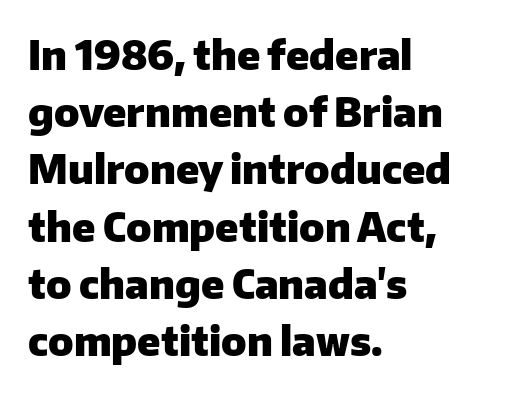
The image shows 40 px heavy sans-serif type, upright; set left-aligned, normal line spacing (1.43x), normal letter spacing, not underlined; low stroke contrast and a medium x-height.
